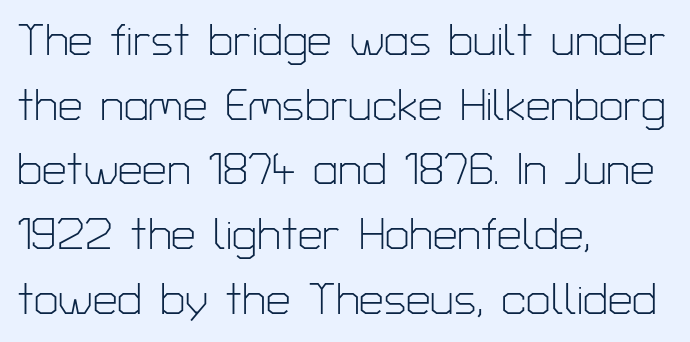
The image shows 44 px light sans-serif type, upright; set left-aligned, normal line spacing (1.47x), normal letter spacing, not underlined; low stroke contrast and a medium x-height.
